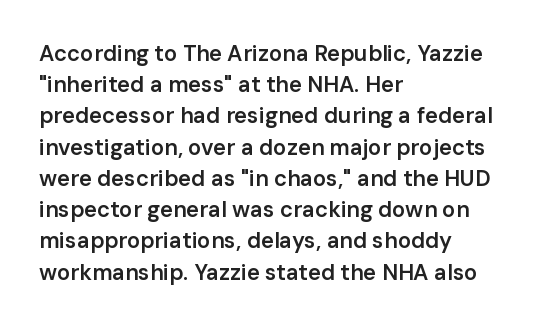
Q: Is the text bold? A: Semi-bold.
Q: Is the text italic (slanted)? A: No, it is upright.
Q: Is the text underlined? A: No.
Q: How is the paragraph aligned? A: Left-aligned.
Q: Is the spacing between letters normal or unusually wide? A: Normal.
Q: Is the spacing between lines tight, normal or loose? A: Normal.
